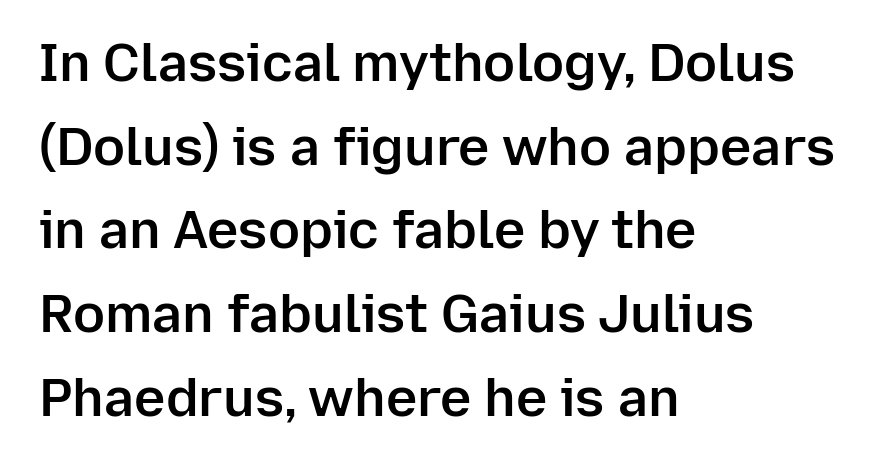
Q: Is the text bold? A: Semi-bold.
Q: Is the text italic (slanted)? A: No, it is upright.
Q: Is the typeface a serif or a sans-serif typeface? A: Sans-serif.
Q: Is the text underlined? A: No.
Q: How is the paragraph aligned? A: Left-aligned.
Q: Is the spacing between letters normal or unusually wide? A: Normal.
Q: Is the spacing between lines tight, normal or loose? A: Normal.
Q: Width (condensed, normal, or wide)? A: Normal.
Q: Stroke contrast? A: Low.
Q: x-height? A: Medium.
Q: Monospaced? A: No.
